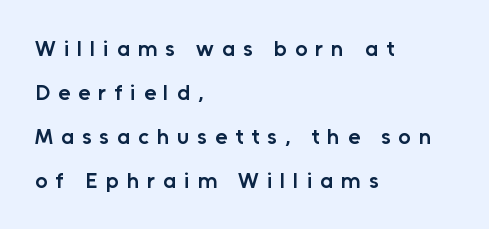
Q: Is the text bold? A: Semi-bold.
Q: Is the text italic (slanted)? A: No, it is upright.
Q: Is the text underlined? A: No.
Q: How is the paragraph aligned? A: Left-aligned.
Q: Is the spacing between letters normal or unusually wide? A: Unusually wide.
Q: Is the spacing between lines tight, normal or loose? A: Loose.
